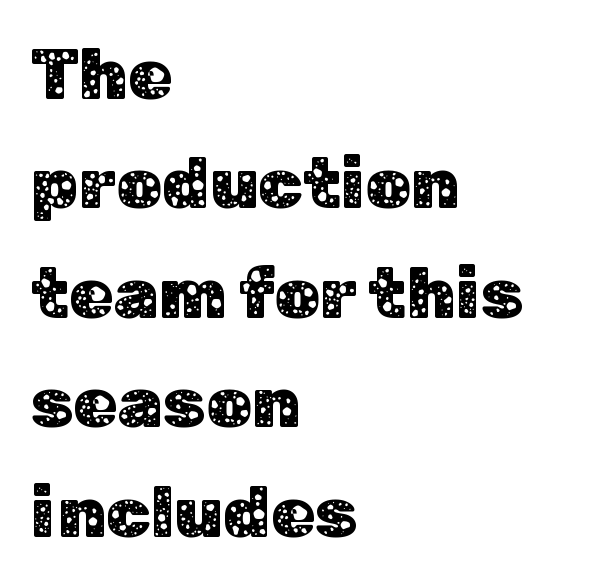
The image shows 72 px sans-serif type, upright; set left-aligned, normal line spacing (1.52x), normal letter spacing, not underlined; low stroke contrast and a medium x-height.
